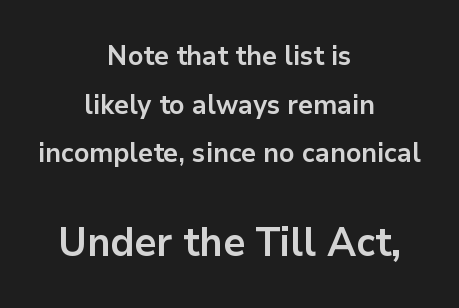
The image shows 40 px bold sans-serif type, upright; set centered, line spacing 1.8x, normal letter spacing, not underlined; the second (bottom) block is 1.48x larger; low stroke contrast and a medium x-height.
